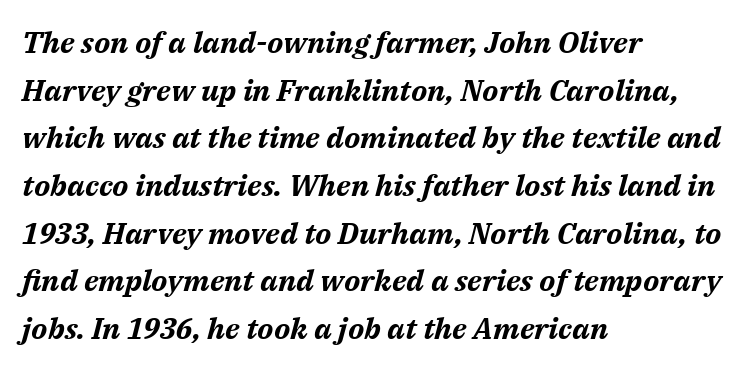
Q: Is the text bold? A: Yes.
Q: Is the text italic (slanted)? A: Yes, it leans right by about 14 degrees.
Q: Is the text underlined? A: No.
Q: How is the paragraph aligned? A: Left-aligned.
Q: Is the spacing between letters normal or unusually wide? A: Normal.
Q: Is the spacing between lines tight, normal or loose? A: Normal.
Q: Width (condensed, normal, or wide)? A: Normal.
Q: Stroke contrast? A: Medium.
Q: x-height? A: Medium.
Q: Monospaced? A: No.
